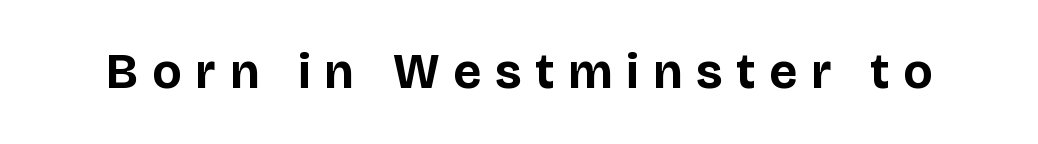
The image shows 49 px bold sans-serif type, upright; set unusually wide letter spacing (+0.29 em), not underlined; low stroke contrast and a large x-height.
